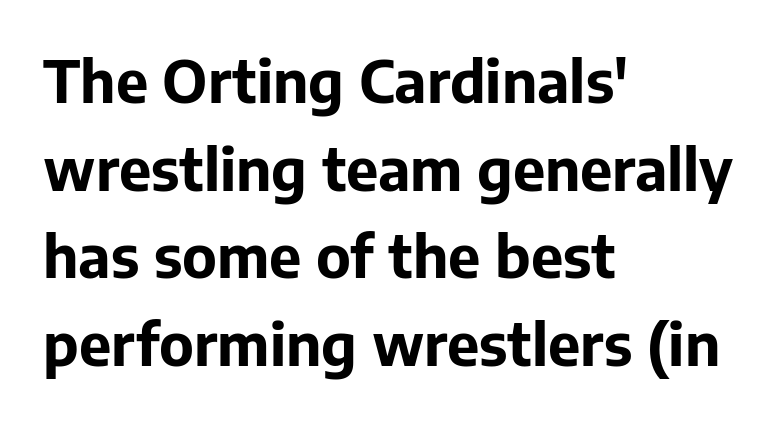
Q: Is the text bold? A: Yes.
Q: Is the text italic (slanted)? A: No, it is upright.
Q: Is the typeface a serif or a sans-serif typeface? A: Sans-serif.
Q: Is the text underlined? A: No.
Q: How is the paragraph aligned? A: Left-aligned.
Q: Is the spacing between letters normal or unusually wide? A: Normal.
Q: Is the spacing between lines tight, normal or loose? A: Normal.
Q: Width (condensed, normal, or wide)? A: Normal.
Q: Stroke contrast? A: Low.
Q: x-height? A: Medium.
Q: Monospaced? A: No.
